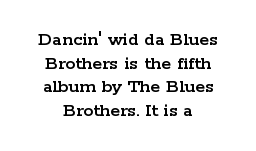
{"italic": "no", "underline": "no", "align": "center", "line_spacing_ratio": 1.18, "letter_spacing": "normal", "letter_spacing_em": 0.0, "glyph_px": 20}
